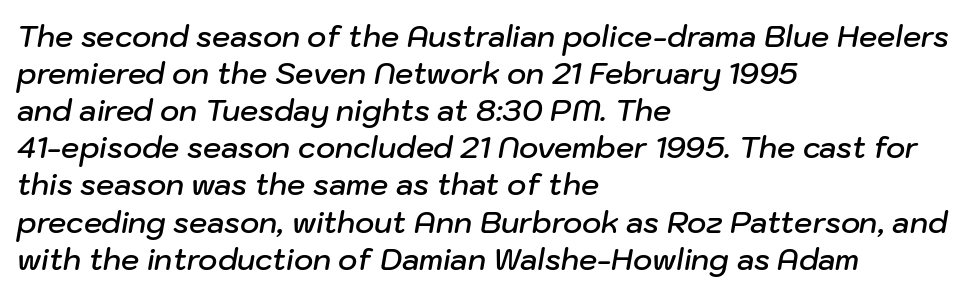
Stems and bowls a touch heavier than normal — semibold. Tall strokes in this sample are angled rather than plumb. The string is rendered with underlining switched off. A student would call this left alignment; a typographer would say flush left, rag right. Each new line begins a customary step beneath the previous one. The passage shown is typed in a proportional face where columns would drift.
